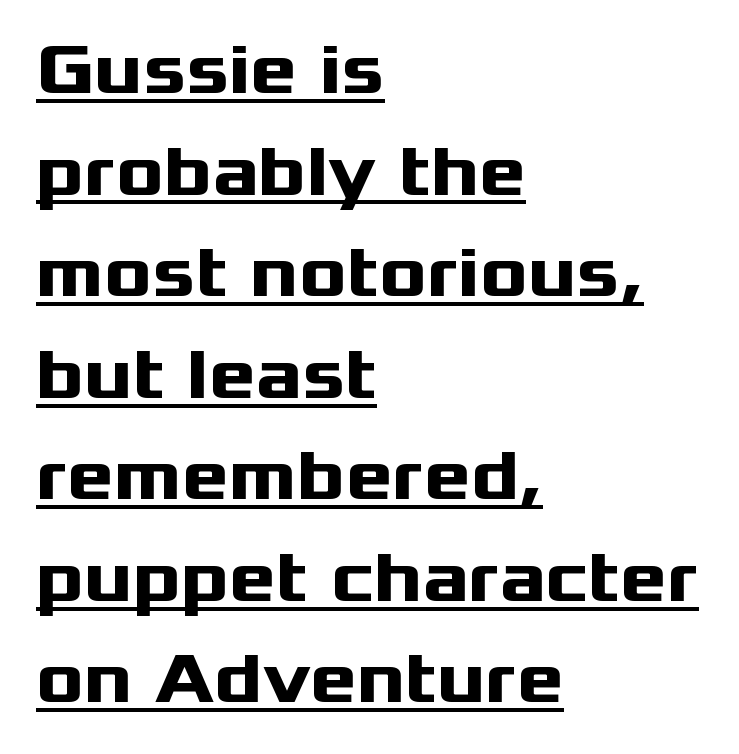
{"serif": "no", "italic": "no", "bold": "yes", "weight": "heavy", "width": "wide", "stroke_contrast": "medium", "x_height": "medium", "monospaced": "no", "underline": "yes", "align": "left", "line_spacing": "normal", "line_spacing_ratio": 1.43, "letter_spacing": "normal", "letter_spacing_em": 0.0, "glyph_px": 71}
